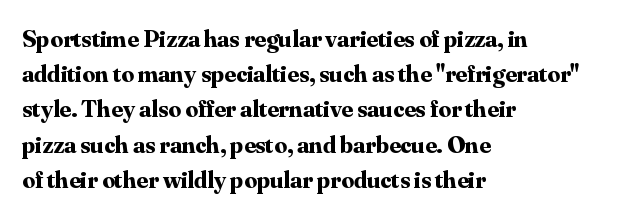
{"italic": "no", "bold": "yes", "underline": "no", "align": "left", "line_spacing": "normal", "line_spacing_ratio": 1.41, "letter_spacing": "normal", "letter_spacing_em": 0.0, "glyph_px": 25}
